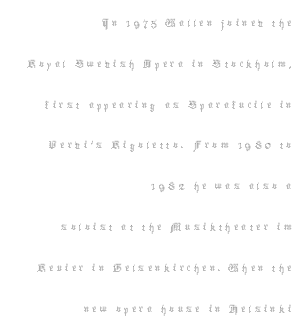
{"italic": "no", "bold": "no", "underline": "no", "align": "right", "line_spacing": "normal", "line_spacing_ratio": 1.57, "glyph_px": 26}
